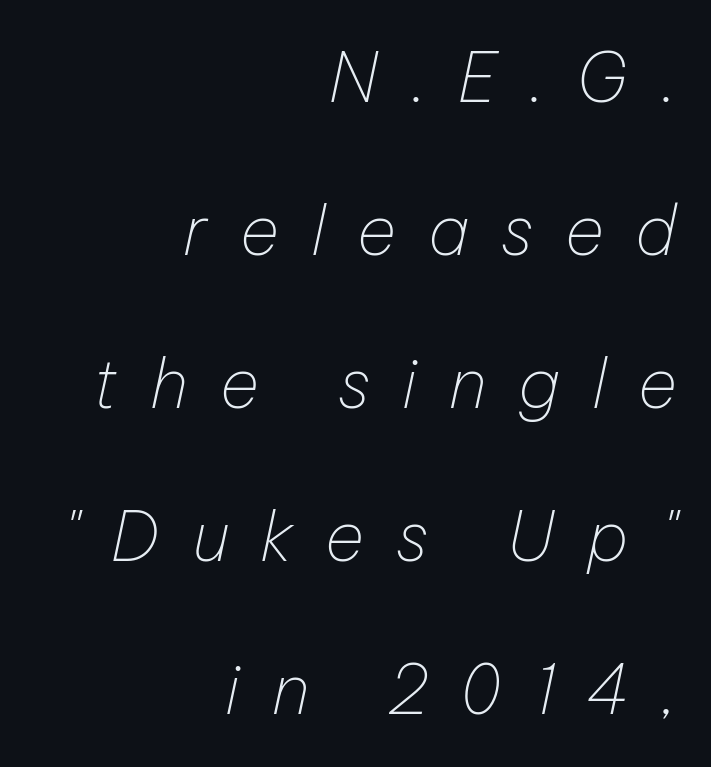
The image shows 68 px thin type, italic (leaning right); set right-aligned, loose line spacing (2.25x), unusually wide letter spacing (+0.47 em), not underlined; low stroke contrast and a medium x-height.
